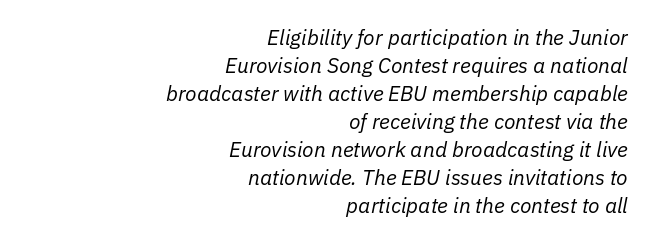
{"italic": "yes", "lean": "right", "slant_degrees": 11, "bold": "no", "underline": "no", "align": "right", "line_spacing": "normal", "line_spacing_ratio": 1.33, "letter_spacing": "normal", "letter_spacing_em": 0.0, "glyph_px": 21}
